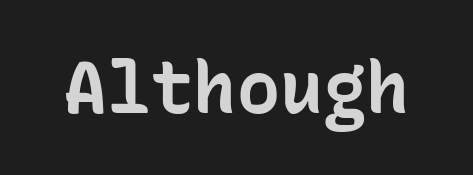
Q: Is the text bold? A: Yes.
Q: Is the text italic (slanted)? A: No, it is upright.
Q: Is the typeface a serif or a sans-serif typeface? A: Sans-serif.
Q: Is the text underlined? A: No.
Q: Is the spacing between letters normal or unusually wide? A: Normal.
Q: Width (condensed, normal, or wide)? A: Normal.
Q: Stroke contrast? A: Low.
Q: x-height? A: Medium.
Q: Monospaced? A: Yes.
